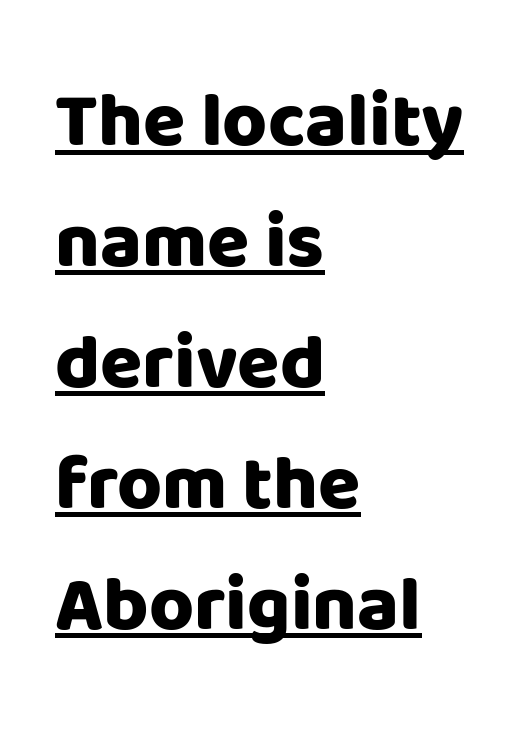
{"serif": "no", "italic": "no", "bold": "yes", "weight": "heavy", "width": "normal", "stroke_contrast": "low", "x_height": "large", "monospaced": "no", "underline": "yes", "align": "left", "line_spacing": "normal", "line_spacing_ratio": 1.57, "letter_spacing": "normal", "letter_spacing_em": 0.0, "glyph_px": 77}
